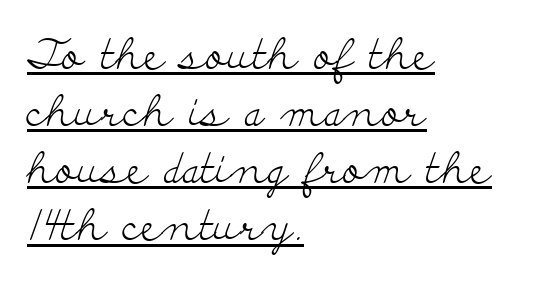
Q: Is the text bold? A: No.
Q: Is the text italic (slanted)? A: Yes.
Q: Is the typeface a serif or a sans-serif typeface? A: Serif.
Q: Is the text underlined? A: Yes.
Q: How is the paragraph aligned? A: Left-aligned.
Q: Is the spacing between letters normal or unusually wide? A: Normal.
Q: Is the spacing between lines tight, normal or loose? A: Normal.
Q: Width (condensed, normal, or wide)? A: Wide.
Q: Stroke contrast? A: Low.
Q: x-height? A: Small.
Q: Monospaced? A: No.
